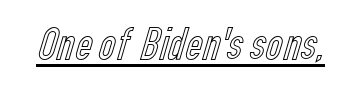
Q: Is the text italic (slanted)? A: Yes.
Q: Is the text underlined? A: Yes.
Q: Is the spacing between letters normal or unusually wide? A: Normal.
Q: Width (condensed, normal, or wide)? A: Condensed.
Q: x-height? A: Medium.
Q: Monospaced? A: No.
